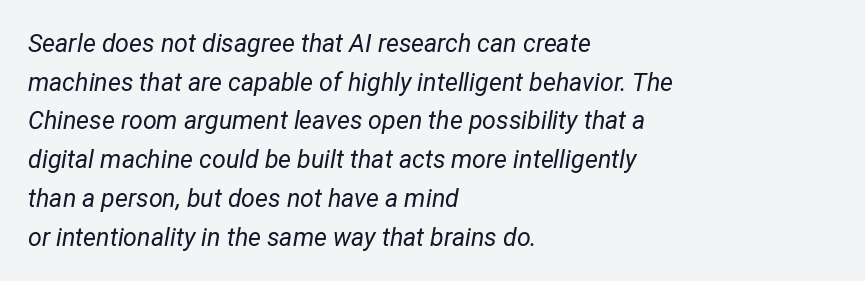
Look at the tracking — it's just the regular setting, nothing added. Yep, that's italic — everything's leaning. In CSS terms this would be text-align: left. The area under the type is left untouched. Is the type heavy? It reads as light-to-regular instead. Regular leading.
